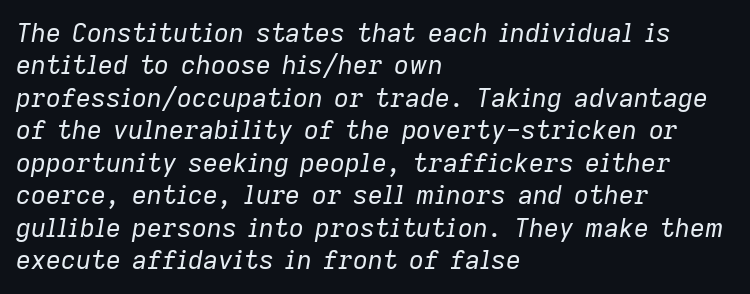
Q: Is the text bold? A: No.
Q: Is the text italic (slanted)? A: Yes, it leans right by about 9 degrees.
Q: Is the text underlined? A: No.
Q: How is the paragraph aligned? A: Left-aligned.
Q: Is the spacing between letters normal or unusually wide? A: Normal.
Q: Is the spacing between lines tight, normal or loose? A: Normal.
